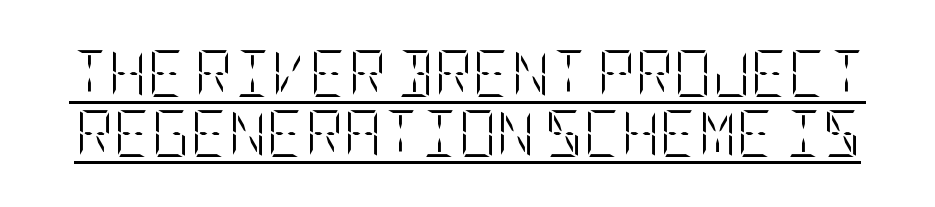
The image shows 47 px light, condensed type, upright; set normal line spacing (1.27x), normal letter spacing, underlined; low stroke contrast and a large x-height.
